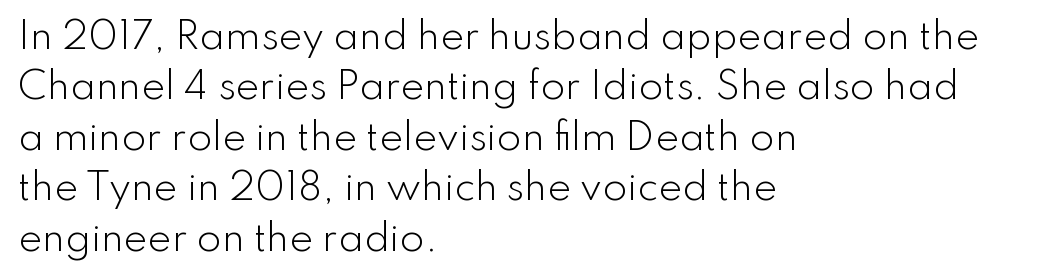
The image shows 36 px light sans-serif type, upright; set left-aligned, normal line spacing (1.4x), normal letter spacing, not underlined; low stroke contrast and a small x-height.
